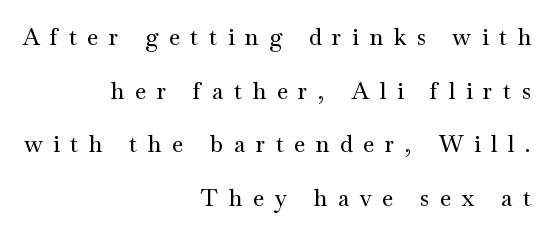
Tall strokes in this sample are plumb rather than angled. Has an underline been added? It has not. Summary of vertical rhythm: relaxed, with wide interline spacing. In CSS terms this would be text-align: right. Someone cranked the tracking dial way up on this one.
